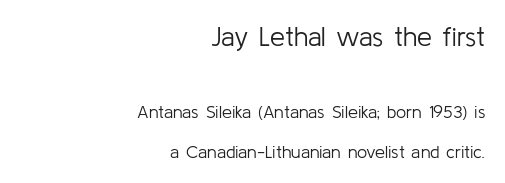
{"italic": "no", "bold": "no", "underline": "no", "align": "right", "line_spacing": "loose", "line_spacing_ratio": 2.21, "letter_spacing": "normal", "letter_spacing_em": 0.0, "larger_block": "first", "size_ratio": 1.5, "glyph_px": 27}
